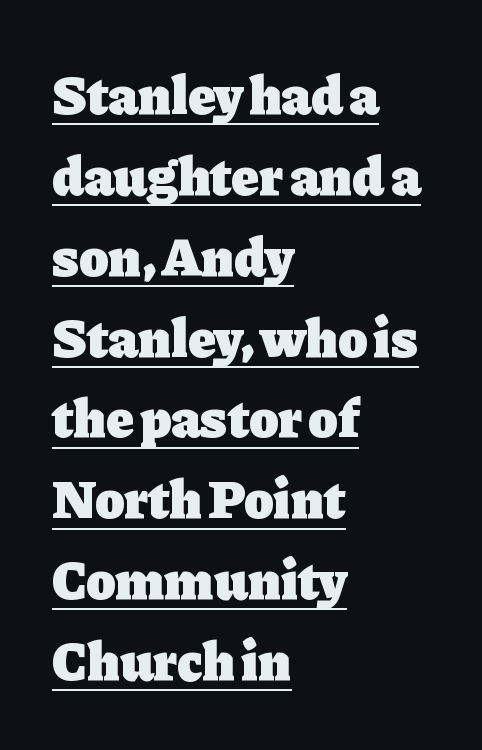
The image shows 55 px heavy serif type, upright; set left-aligned, normal line spacing (1.47x), normal letter spacing, underlined; low stroke contrast and a medium x-height.
